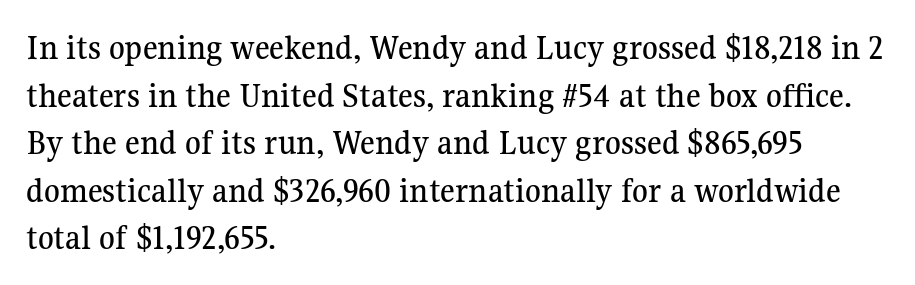
The image shows 36 px serif type, upright; set left-aligned, normal line spacing (1.32x), normal letter spacing, not underlined; medium stroke contrast and a medium x-height.
